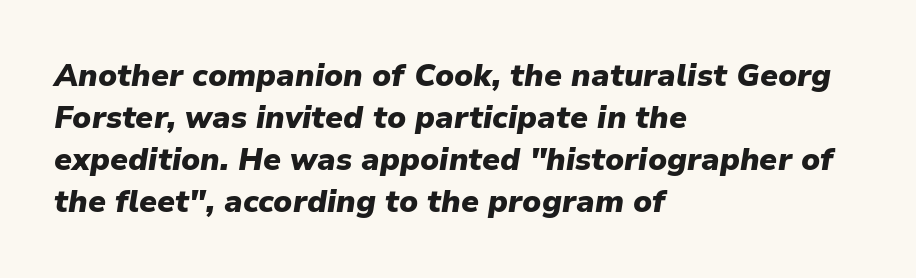
The image shows 31 px heavy type, italic (leaning right); set left-aligned, normal line spacing (1.36x), normal letter spacing, not underlined; low stroke contrast and a medium x-height.
